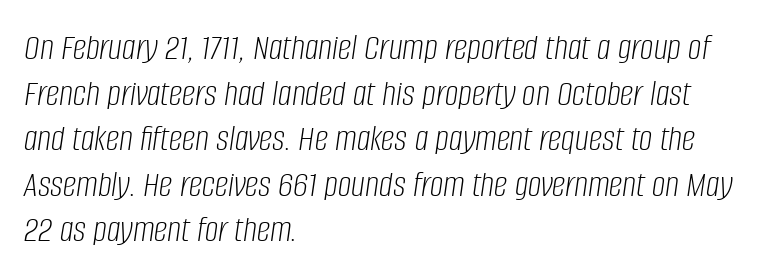
The image shows 38 px light, condensed type, italic (leaning right); set left-aligned, line spacing 1.2x, normal letter spacing, not underlined; low stroke contrast and a large x-height.
